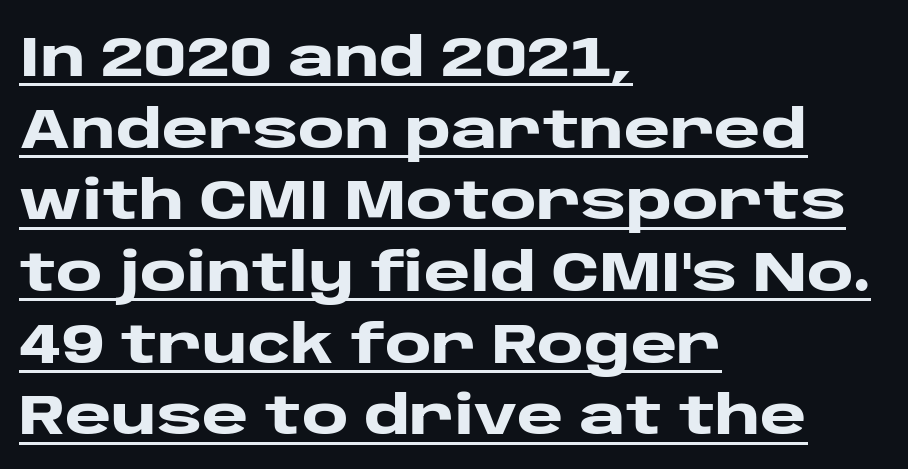
The image shows 56 px heavy, wide sans-serif type, upright; set left-aligned, normal line spacing (1.28x), normal letter spacing, underlined; low stroke contrast and a large x-height.
